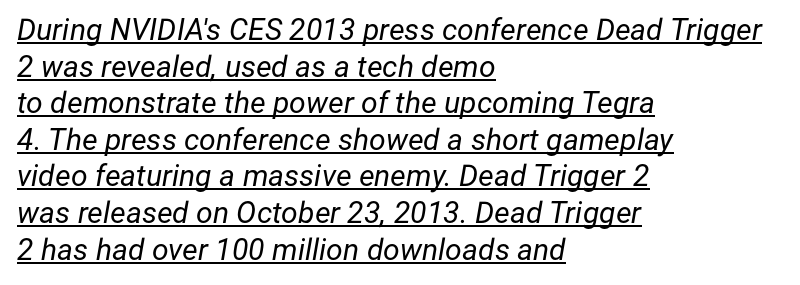
{"italic": "yes", "lean": "right", "slant_degrees": 12, "bold": "no", "weight": "regular", "width": "normal", "stroke_contrast": "low", "x_height": "medium", "monospaced": "no", "underline": "yes", "align": "left", "line_spacing_ratio": 1.22, "letter_spacing": "normal", "letter_spacing_em": 0.0, "glyph_px": 30}
